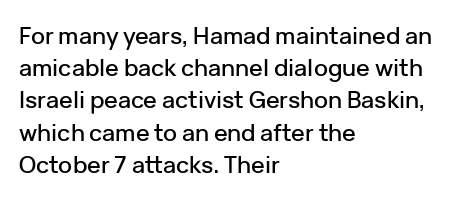
Q: Is the text italic (slanted)? A: No, it is upright.
Q: Is the text underlined? A: No.
Q: How is the paragraph aligned? A: Left-aligned.
Q: Is the spacing between letters normal or unusually wide? A: Normal.
Q: Is the spacing between lines tight, normal or loose? A: Normal.
